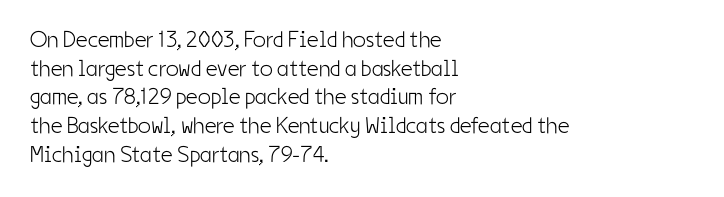
The image shows 23 px text type, upright; set left-aligned, normal line spacing (1.25x), normal letter spacing, not underlined.
